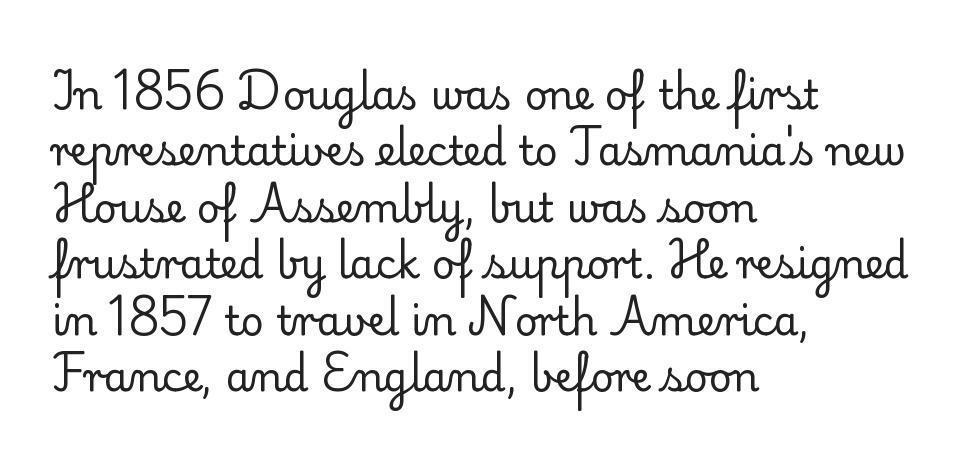
A normal amount of white space separates one row of letters from the next. Regarding serifs, this sample has them. The lettering stays uniformly vertical, giving the passage a roman look. Casual observation: everything's shoved over to the left.
